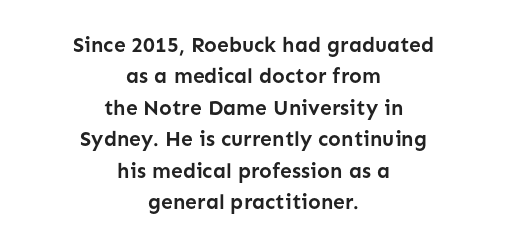
Q: Is the text bold? A: Yes.
Q: Is the text italic (slanted)? A: No, it is upright.
Q: Is the text underlined? A: No.
Q: How is the paragraph aligned? A: Centered.
Q: Is the spacing between letters normal or unusually wide? A: Normal.
Q: Is the spacing between lines tight, normal or loose? A: Normal.
